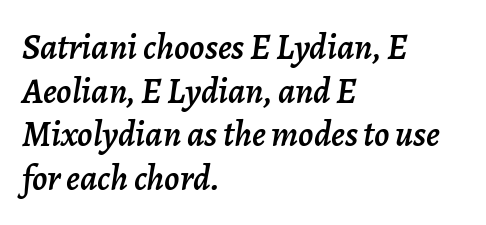
{"italic": "yes", "lean": "right", "slant_degrees": 7, "width": "normal", "stroke_contrast": "low", "x_height": "medium", "monospaced": "no", "underline": "no", "align": "left", "line_spacing_ratio": 1.21, "letter_spacing": "normal", "letter_spacing_em": 0.0, "glyph_px": 36}
